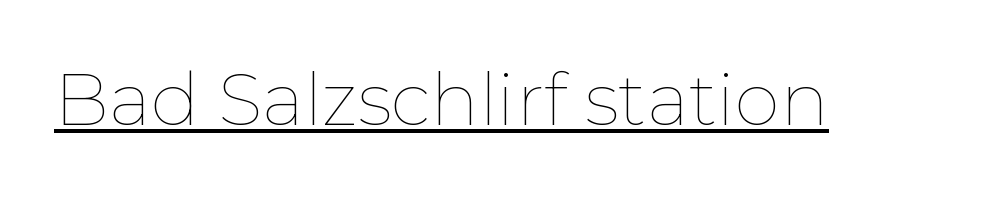
{"italic": "no", "bold": "no", "weight": "thin", "width": "normal", "stroke_contrast": "low", "x_height": "medium", "monospaced": "no", "underline": "yes", "letter_spacing": "normal", "letter_spacing_em": 0.0, "glyph_px": 73}
